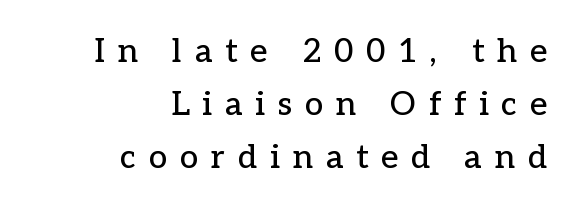
The image shows 33 px serif type, upright; set right-aligned, normal line spacing (1.61x), unusually wide letter spacing (+0.39 em), not underlined; low stroke contrast and a medium x-height.
